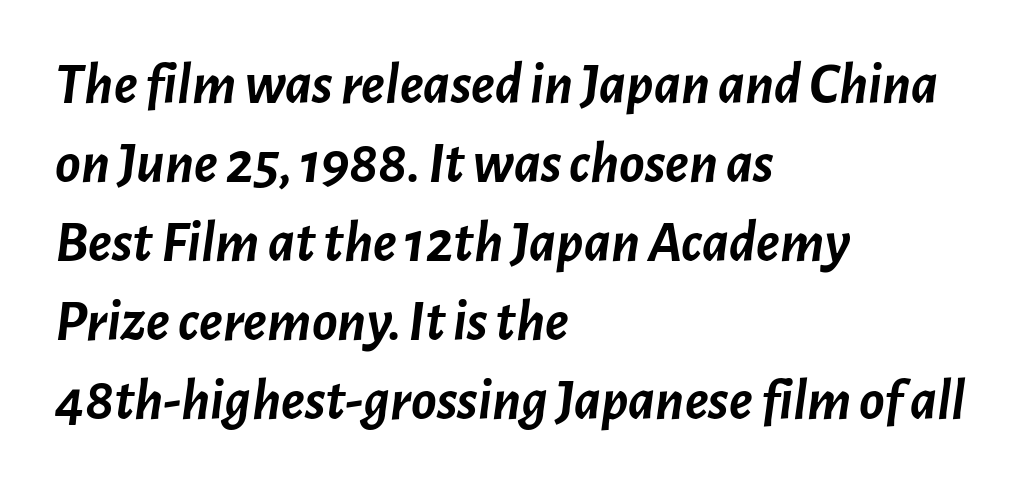
Q: Is the text bold? A: Yes.
Q: Is the text italic (slanted)? A: Yes, it leans right by about 7 degrees.
Q: Is the text underlined? A: No.
Q: How is the paragraph aligned? A: Left-aligned.
Q: Is the spacing between letters normal or unusually wide? A: Normal.
Q: Is the spacing between lines tight, normal or loose? A: Normal.
Q: Width (condensed, normal, or wide)? A: Normal.
Q: Stroke contrast? A: Low.
Q: x-height? A: Medium.
Q: Monospaced? A: No.
